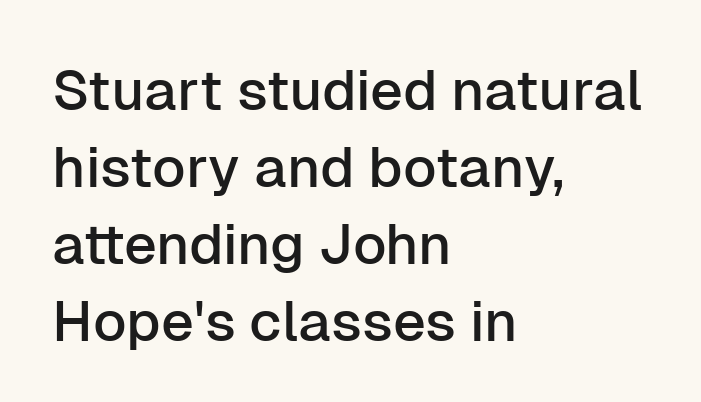
{"serif": "no", "italic": "no", "width": "normal", "stroke_contrast": "low", "x_height": "medium", "monospaced": "no", "underline": "no", "align": "left", "line_spacing": "normal", "line_spacing_ratio": 1.35, "letter_spacing": "normal", "letter_spacing_em": 0.0, "glyph_px": 57}
